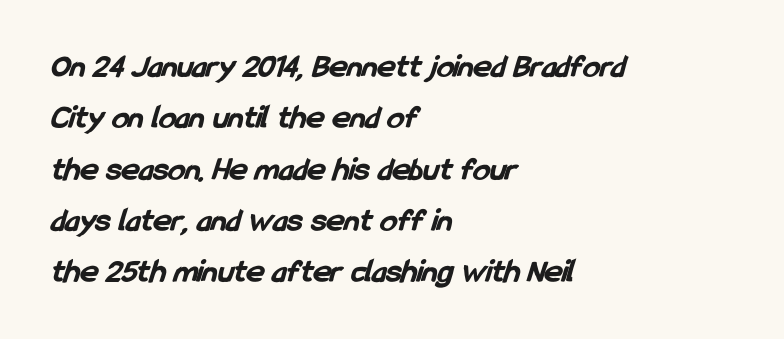
{"serif": "no", "bold": "yes", "weight": "bold", "width": "condensed", "stroke_contrast": "low", "x_height": "medium", "monospaced": "no", "underline": "no", "align": "left", "line_spacing": "normal", "line_spacing_ratio": 1.51, "letter_spacing": "normal", "letter_spacing_em": 0.0, "glyph_px": 34}
